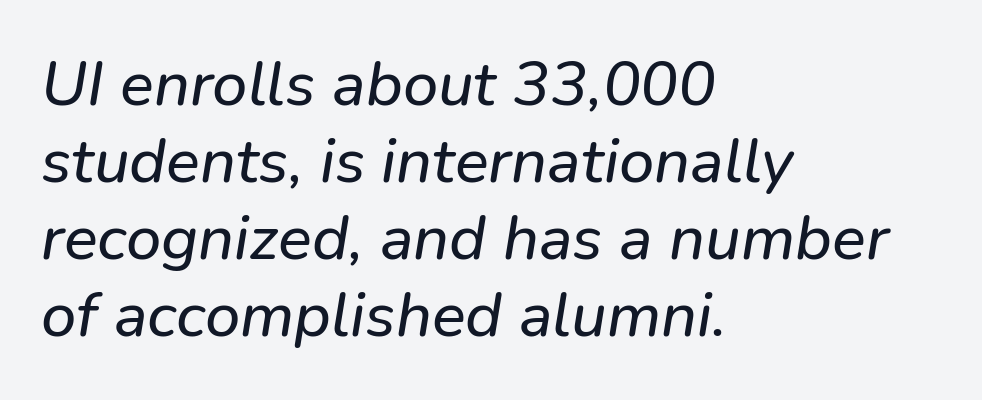
Just letters on the line, the space beneath them empty. Note: no serifs on the glyphs. A typesetter would call this proportional, since set widths differ per character. There is no visible air inserted between adjacent glyphs. The lines in this sample share a left origin and differ only in where they stop.
